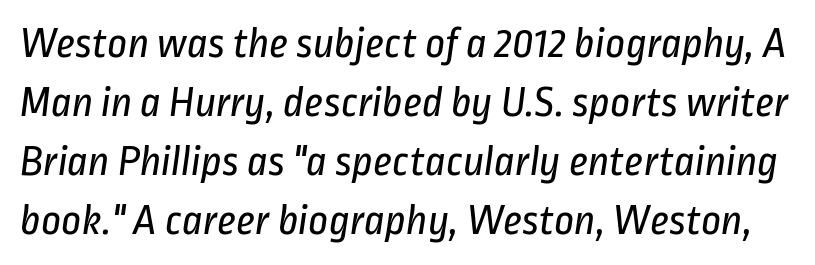
{"serif": "no", "bold": "no", "weight": "regular", "width": "condensed", "stroke_contrast": "low", "x_height": "medium", "monospaced": "no", "underline": "no", "line_spacing": "normal", "line_spacing_ratio": 1.34, "letter_spacing": "normal", "letter_spacing_em": 0.0, "glyph_px": 44}
